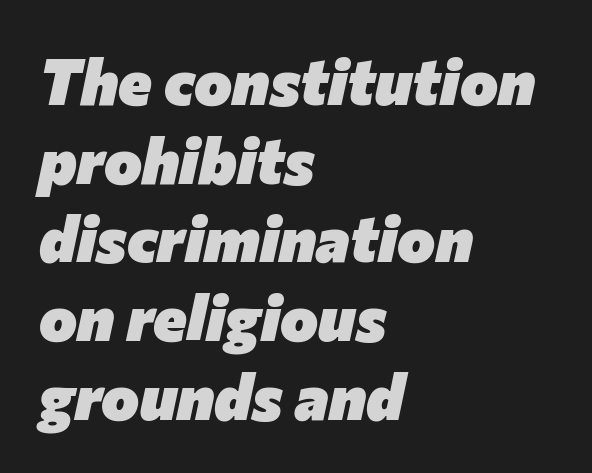
Do the characters align in a grid? No, the font is proportional. The characters look thick and weighty, a clear bold. The glyphs are unaccompanied by any horizontal stroke below them. Yep, that's italic — everything's leaning.
